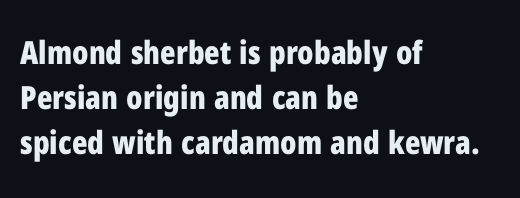
{"serif": "no", "italic": "no", "bold": "yes", "weight": "bold", "width": "condensed", "stroke_contrast": "low", "x_height": "medium", "monospaced": "no", "underline": "no", "align": "left", "line_spacing": "normal", "line_spacing_ratio": 1.4, "letter_spacing": "normal", "letter_spacing_em": 0.0, "glyph_px": 32}
